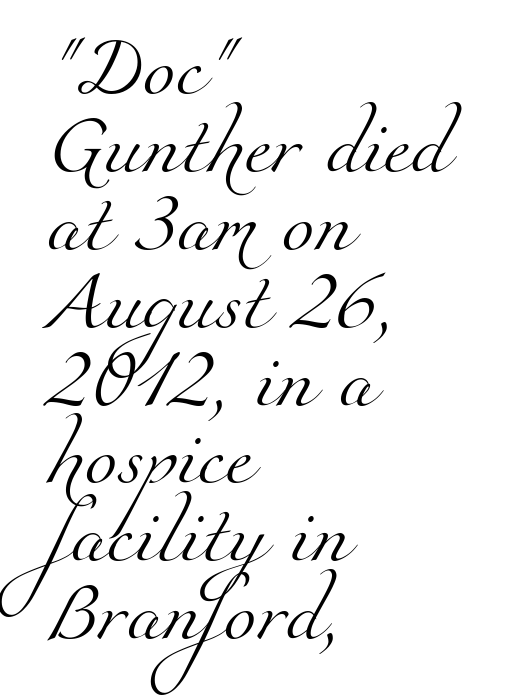
Q: Is the text bold? A: No.
Q: Is the typeface a serif or a sans-serif typeface? A: Serif.
Q: Is the text underlined? A: No.
Q: How is the paragraph aligned? A: Left-aligned.
Q: Is the spacing between letters normal or unusually wide? A: Normal.
Q: Is the spacing between lines tight, normal or loose? A: Normal.
Q: Width (condensed, normal, or wide)? A: Normal.
Q: Stroke contrast? A: Medium.
Q: x-height? A: Small.
Q: Monospaced? A: No.
